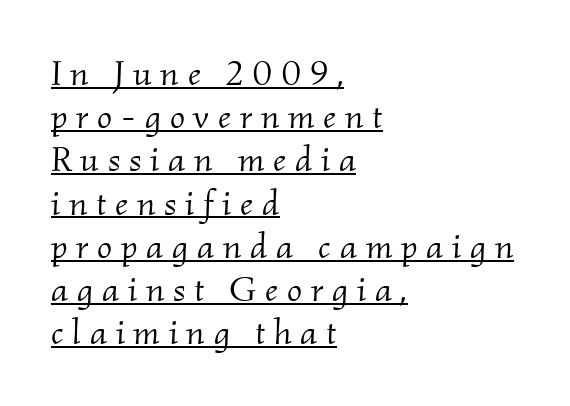
Q: Is the text bold? A: No.
Q: Is the text italic (slanted)? A: Yes, it leans right by about 2 degrees.
Q: Is the typeface a serif or a sans-serif typeface? A: Serif.
Q: Is the text underlined? A: Yes.
Q: How is the paragraph aligned? A: Left-aligned.
Q: Is the spacing between letters normal or unusually wide? A: Unusually wide.
Q: Width (condensed, normal, or wide)? A: Normal.
Q: Stroke contrast? A: Medium.
Q: x-height? A: Small.
Q: Monospaced? A: No.
